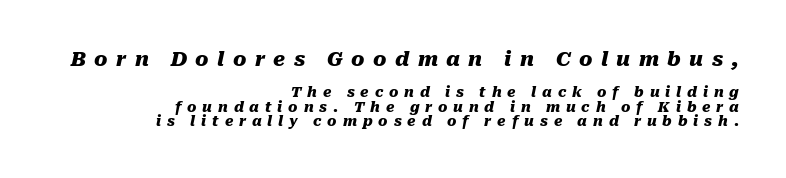
The image shows 20 px bold type, italic (leaning right); set right-aligned, tight line spacing (1.05x), unusually wide letter spacing (+0.42 em), not underlined; the first (top) block is 1.43x larger.
